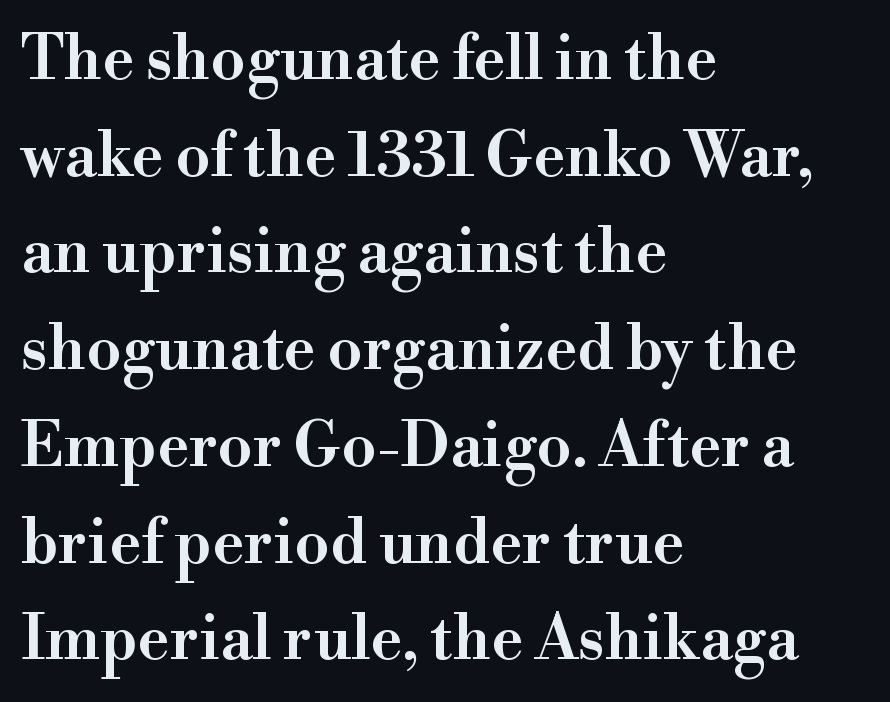
The image shows 62 px semibold serif type, upright; set left-aligned, normal line spacing (1.56x), normal letter spacing, not underlined; high stroke contrast and a small x-height.
